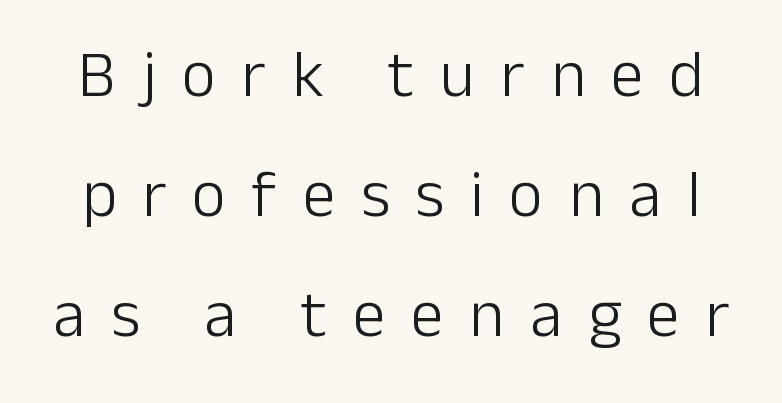
{"serif": "no", "italic": "no", "bold": "no", "weight": "light", "width": "normal", "stroke_contrast": "low", "x_height": "medium", "monospaced": "no", "underline": "no", "line_spacing_ratio": 1.82, "letter_spacing": "wide", "letter_spacing_em": 0.39, "glyph_px": 66}
